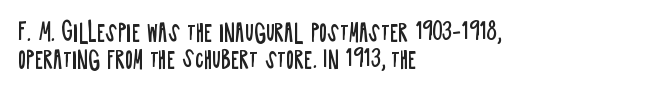
Counters stay open thanks to moderate or lighter strokes. All the whitespace from short lines collects on the right. Normally led — the rows are evenly, conventionally spaced. The glyphs are unaccompanied by any horizontal stroke below them.
